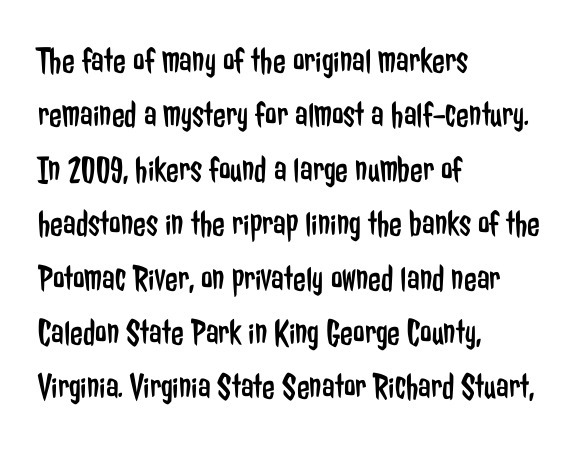
Q: Is the text bold? A: No.
Q: Is the text italic (slanted)? A: No, it is upright.
Q: Is the typeface a serif or a sans-serif typeface? A: Sans-serif.
Q: Is the text underlined? A: No.
Q: How is the paragraph aligned? A: Left-aligned.
Q: Is the spacing between letters normal or unusually wide? A: Normal.
Q: Is the spacing between lines tight, normal or loose? A: Normal.
Q: Width (condensed, normal, or wide)? A: Condensed.
Q: Stroke contrast? A: Low.
Q: x-height? A: Medium.
Q: Monospaced? A: No.
